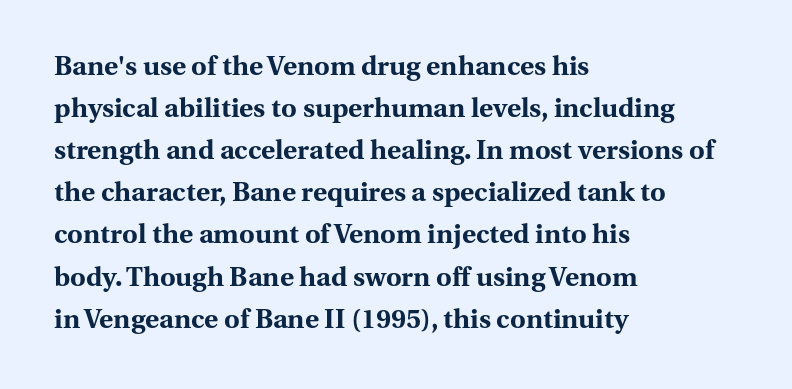
Q: Is the text bold? A: Yes.
Q: Is the text italic (slanted)? A: No, it is upright.
Q: Is the text underlined? A: No.
Q: How is the paragraph aligned? A: Left-aligned.
Q: Is the spacing between letters normal or unusually wide? A: Normal.
Q: Is the spacing between lines tight, normal or loose? A: Normal.
